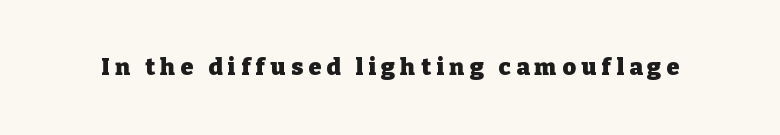
{"italic": "no", "bold": "yes", "underline": "no", "letter_spacing": "wide", "letter_spacing_em": 0.24, "glyph_px": 23}
